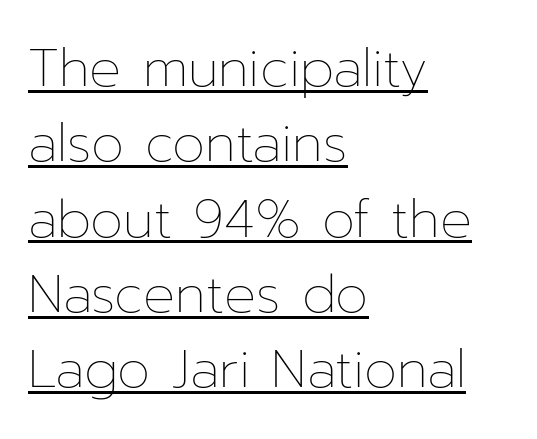
{"italic": "no", "bold": "no", "weight": "thin", "width": "normal", "stroke_contrast": "low", "x_height": "medium", "monospaced": "no", "underline": "yes", "align": "left", "line_spacing": "normal", "line_spacing_ratio": 1.42, "letter_spacing": "normal", "letter_spacing_em": 0.0, "glyph_px": 53}
